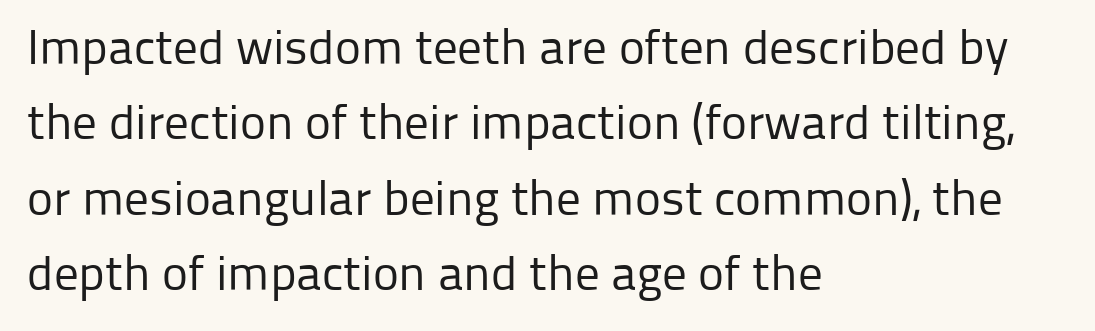
Weight class: somewhere from thin through regular. Each word holds together tightly as a unit, with standard inter-letter gaps. Note the varied advance widths — an 'i' is clearly narrower than an 'm'. Nobody drew a line under any word here. The space between consecutive lines is moderate. Left-aligned paragraph, ragged on the right.
